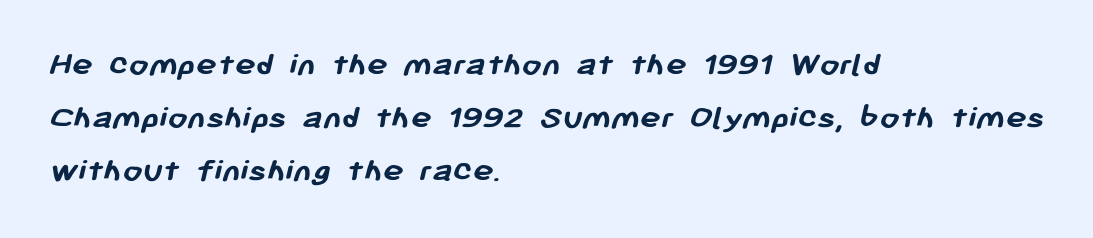
Horizontal alignment here is leftward, the default for most running prose. The string is rendered with underlining switched off. Type style note: lacks serifs. How heavy is the stroke? Heavy — this is a bold. Character widths vary here, with narrow letters taking less room than wide ones. Students, note that the glyphs here touch the page at normal intervals.
